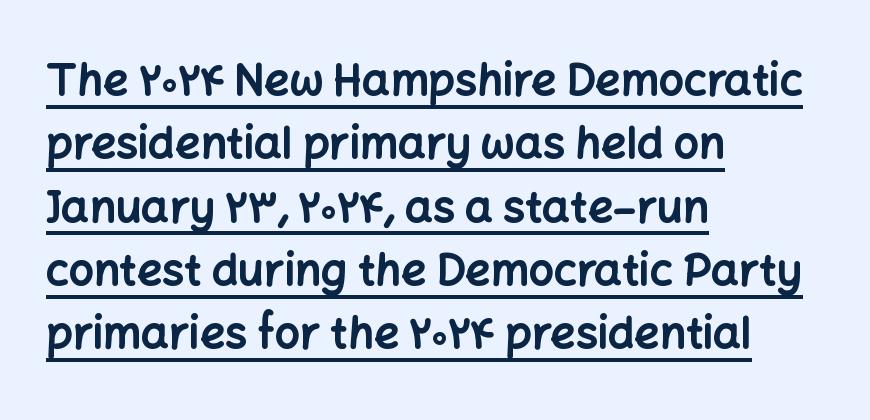
{"serif": "no", "italic": "no", "bold": "yes", "weight": "bold", "width": "normal", "stroke_contrast": "low", "x_height": "medium", "monospaced": "no", "underline": "yes", "align": "left", "line_spacing": "normal", "line_spacing_ratio": 1.44, "letter_spacing": "normal", "letter_spacing_em": 0.0, "glyph_px": 44}
